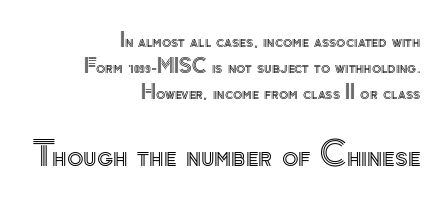
{"italic": "no", "width": "normal", "x_height": "small", "monospaced": "no", "underline": "no", "align": "right", "line_spacing": "normal", "line_spacing_ratio": 1.37, "letter_spacing": "normal", "letter_spacing_em": 0.0, "larger_block": "second", "size_ratio": 1.79, "glyph_px": 34}
